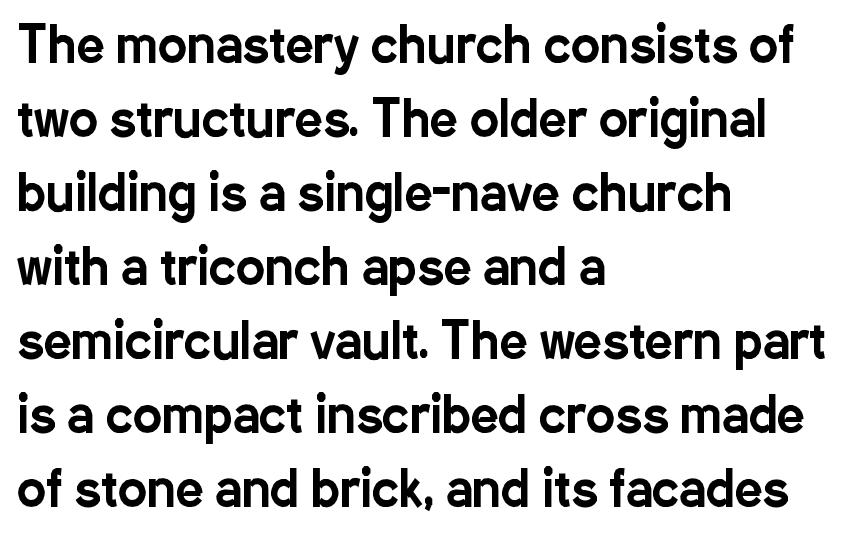
{"serif": "no", "italic": "no", "width": "condensed", "stroke_contrast": "low", "x_height": "medium", "monospaced": "no", "underline": "no", "align": "left", "line_spacing": "normal", "line_spacing_ratio": 1.51, "letter_spacing": "normal", "letter_spacing_em": 0.0, "glyph_px": 49}
